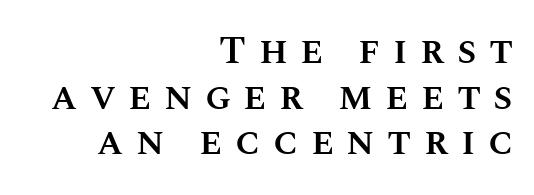
Q: Is the text bold? A: Semi-bold.
Q: Is the text italic (slanted)? A: No, it is upright.
Q: Is the text underlined? A: No.
Q: How is the paragraph aligned? A: Right-aligned.
Q: Is the spacing between letters normal or unusually wide? A: Unusually wide.
Q: Width (condensed, normal, or wide)? A: Normal.
Q: Stroke contrast? A: Medium.
Q: x-height? A: Large.
Q: Monospaced? A: No.
